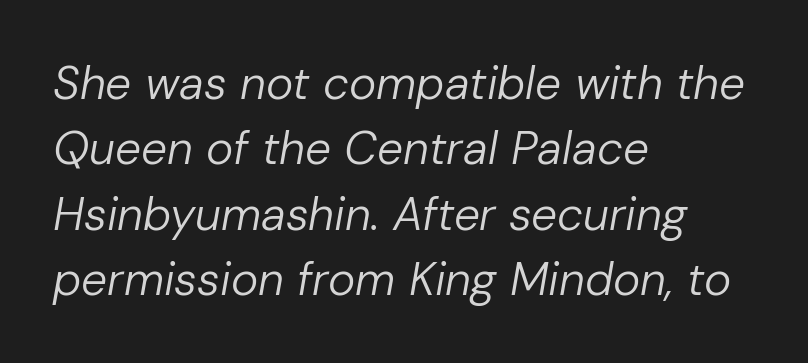
{"italic": "yes", "lean": "right", "slant_degrees": 10, "bold": "no", "weight": "regular", "width": "normal", "stroke_contrast": "low", "x_height": "medium", "monospaced": "no", "underline": "no", "align": "left", "line_spacing": "normal", "line_spacing_ratio": 1.42, "letter_spacing": "normal", "letter_spacing_em": 0.0, "glyph_px": 46}
